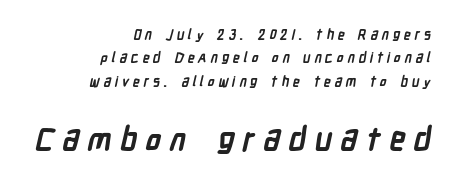
Q: Is the text bold? A: Yes.
Q: Is the typeface a serif or a sans-serif typeface? A: Sans-serif.
Q: Is the text underlined? A: No.
Q: How is the paragraph aligned? A: Right-aligned.
Q: Is the spacing between letters normal or unusually wide? A: Unusually wide.
Q: Is the spacing between lines tight, normal or loose? A: Normal.
Q: Which block of text is set in a larger size, the first (top) or the second (bottom)? A: The second (bottom) one.
Q: Width (condensed, normal, or wide)? A: Condensed.
Q: Stroke contrast? A: Low.
Q: x-height? A: Medium.
Q: Monospaced? A: No.
